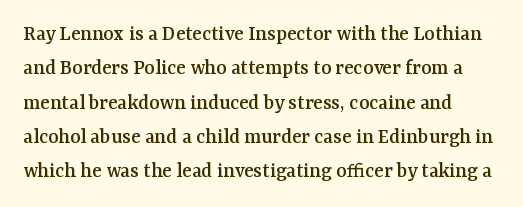
Q: Is the text italic (slanted)? A: No, it is upright.
Q: Is the text underlined? A: No.
Q: How is the paragraph aligned? A: Left-aligned.
Q: Is the spacing between letters normal or unusually wide? A: Normal.
Q: Is the spacing between lines tight, normal or loose? A: Normal.
